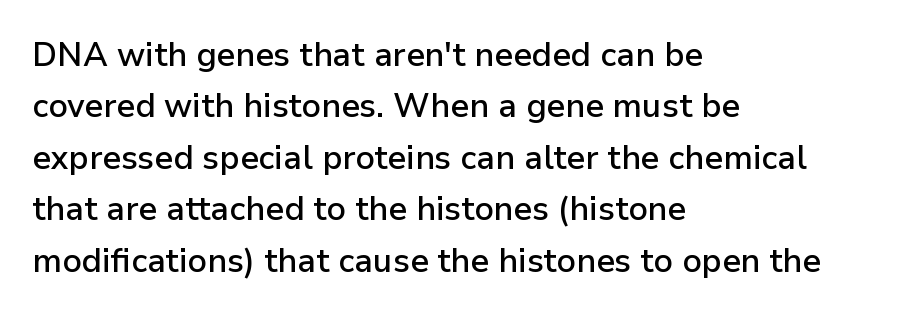
Q: Is the text bold? A: Semi-bold.
Q: Is the text italic (slanted)? A: No, it is upright.
Q: Is the typeface a serif or a sans-serif typeface? A: Sans-serif.
Q: Is the text underlined? A: No.
Q: How is the paragraph aligned? A: Left-aligned.
Q: Is the spacing between letters normal or unusually wide? A: Normal.
Q: Is the spacing between lines tight, normal or loose? A: Normal.
Q: Width (condensed, normal, or wide)? A: Normal.
Q: Stroke contrast? A: Low.
Q: x-height? A: Medium.
Q: Monospaced? A: No.
